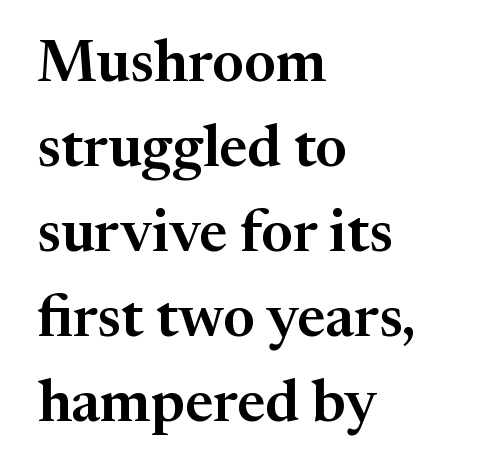
I'd call this a serif setting — the letters wear small feet. Spacing between characters is what you'd get straight out of the box. Whoever set this chose a conventional vertical rhythm. A typesetter would call this proportional, since set widths differ per character. Posture: vertical. The zone under the glyphs is completely vacant.
